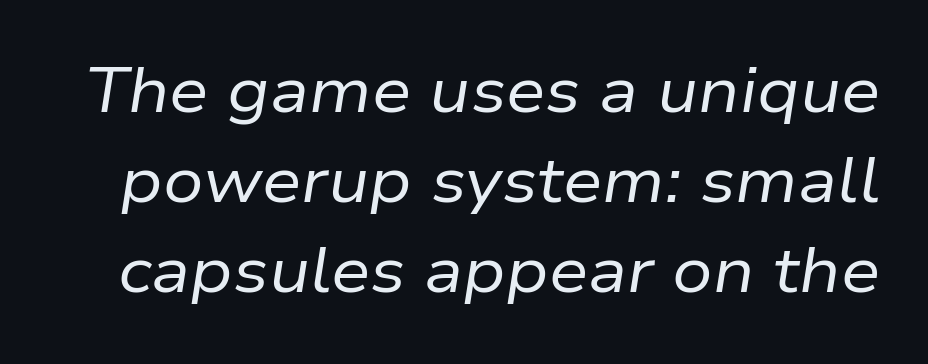
One glance says typical: line gaps are just what's usual. Has an underline been added? It has not. A typesetter would call this proportional, since set widths differ per character. Every character sits at an angle, as italics do. The letters look calm and open, with moderate or lighter stems.
